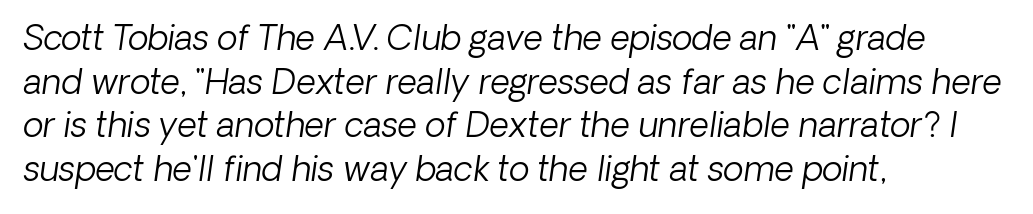
The image shows 34 px light sans-serif type; set left-aligned, normal line spacing (1.28x), normal letter spacing, not underlined; low stroke contrast and a medium x-height.
